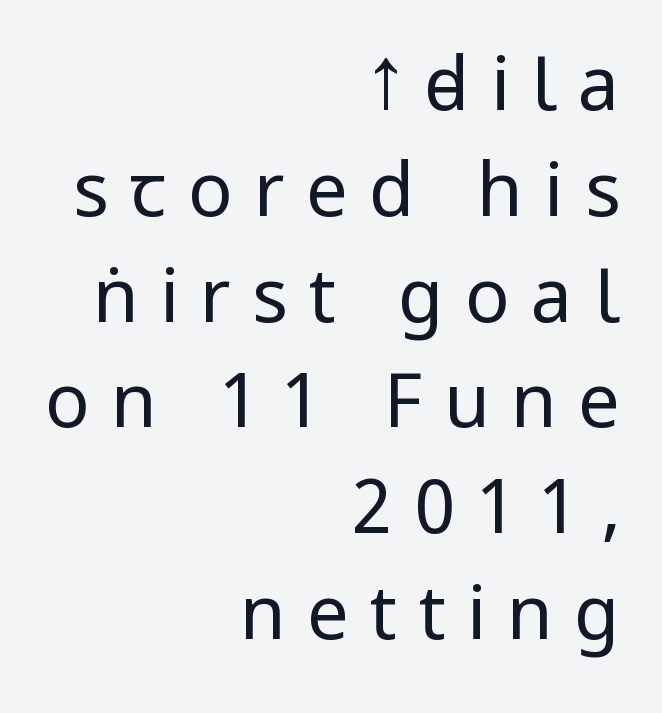
{"serif": "no", "italic": "no", "bold": "no", "weight": "regular", "width": "condensed", "stroke_contrast": "low", "x_height": "large", "monospaced": "no", "underline": "no", "align": "right", "line_spacing": "normal", "line_spacing_ratio": 1.43, "letter_spacing": "wide", "letter_spacing_em": 0.29, "glyph_px": 74}
